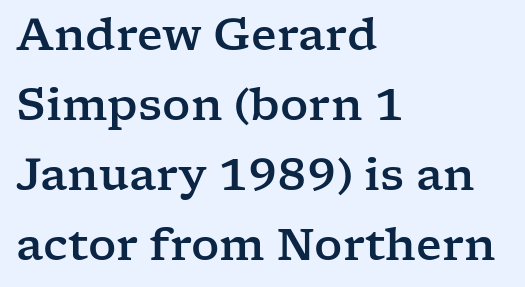
Is there much room between lines? A standard amount, neither cramped nor airy. The type sits square on the baseline with zero lean. Just letters on the line, the space beneath them empty. Each letter keeps its own natural width here, so spacing adapts to shape.
